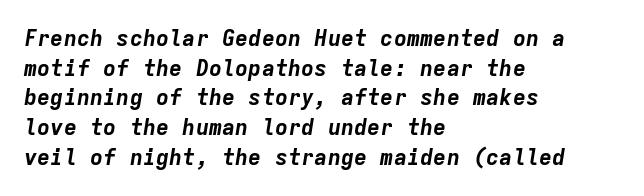
The image shows 22 px bold type, italic (leaning right); set left-aligned, normal line spacing (1.35x), normal letter spacing, not underlined.
